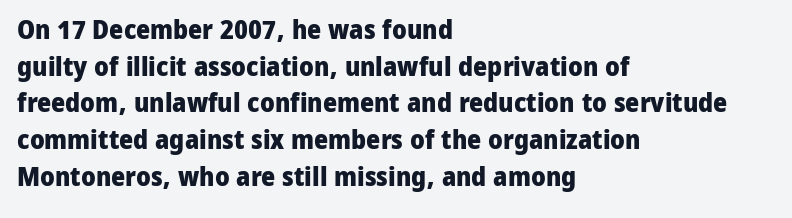
Casual observation: everything's shoved over to the left. Look at the tracking — it's just the regular setting, nothing added. The rendering uses a moderate line-height, typical for paragraphs. Decoration check: the copy has no underline. The face used here has the dense, thick strokes of a bold. The typography opts for an upright posture over an oblique one.
